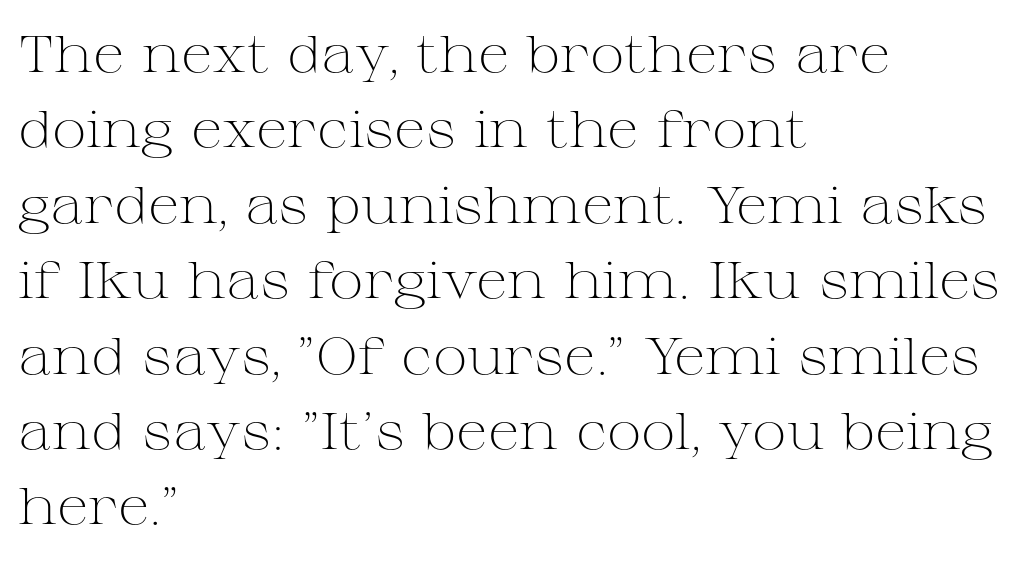
Q: Is the text bold? A: No.
Q: Is the text italic (slanted)? A: No, it is upright.
Q: Is the typeface a serif or a sans-serif typeface? A: Serif.
Q: Is the text underlined? A: No.
Q: How is the paragraph aligned? A: Left-aligned.
Q: Is the spacing between letters normal or unusually wide? A: Normal.
Q: Is the spacing between lines tight, normal or loose? A: Normal.
Q: Width (condensed, normal, or wide)? A: Wide.
Q: Stroke contrast? A: Medium.
Q: x-height? A: Medium.
Q: Monospaced? A: No.
